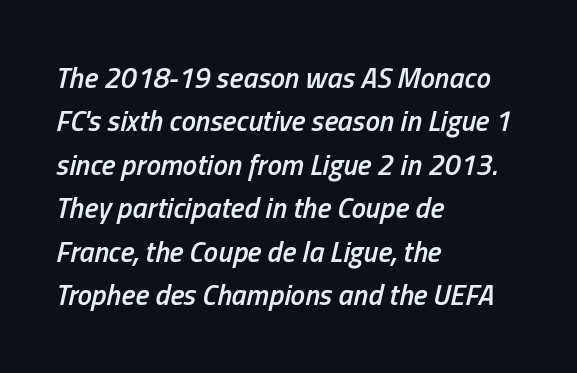
Q: Is the text bold? A: Semi-bold.
Q: Is the text italic (slanted)? A: Yes, it leans right by about 13 degrees.
Q: Is the text underlined? A: No.
Q: How is the paragraph aligned? A: Left-aligned.
Q: Is the spacing between letters normal or unusually wide? A: Normal.
Q: Is the spacing between lines tight, normal or loose? A: Normal.
Q: Width (condensed, normal, or wide)? A: Condensed.
Q: Stroke contrast? A: Low.
Q: x-height? A: Medium.
Q: Monospaced? A: No.
